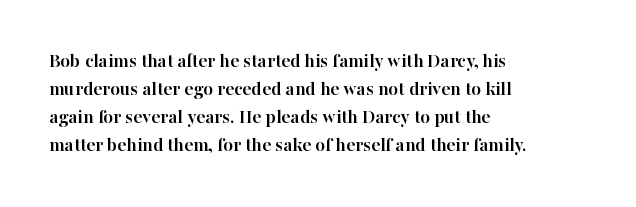
{"italic": "no", "bold": "yes", "underline": "no", "align": "left", "line_spacing": "normal", "line_spacing_ratio": 1.4, "letter_spacing": "normal", "letter_spacing_em": 0.0, "glyph_px": 20}
